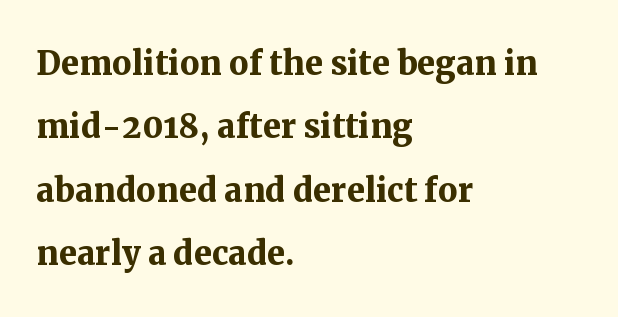
Decoration check: the copy has no underline. The letters sit at their default tracking, neither squeezed nor spread. The letters advance in unequal steps, a hallmark of proportional type. These lines were composed using upright roman letters. Emphasis by weight is at full strength: bold.
